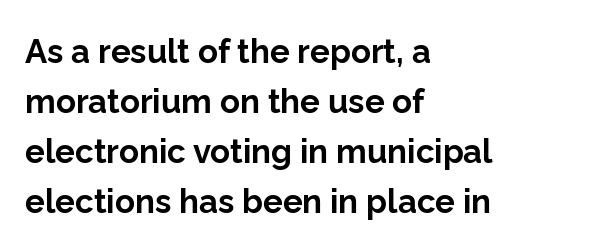
Q: Is the text bold? A: Yes.
Q: Is the text italic (slanted)? A: No, it is upright.
Q: Is the typeface a serif or a sans-serif typeface? A: Sans-serif.
Q: Is the text underlined? A: No.
Q: How is the paragraph aligned? A: Left-aligned.
Q: Is the spacing between letters normal or unusually wide? A: Normal.
Q: Is the spacing between lines tight, normal or loose? A: Normal.
Q: Width (condensed, normal, or wide)? A: Normal.
Q: Stroke contrast? A: Low.
Q: x-height? A: Medium.
Q: Monospaced? A: No.
